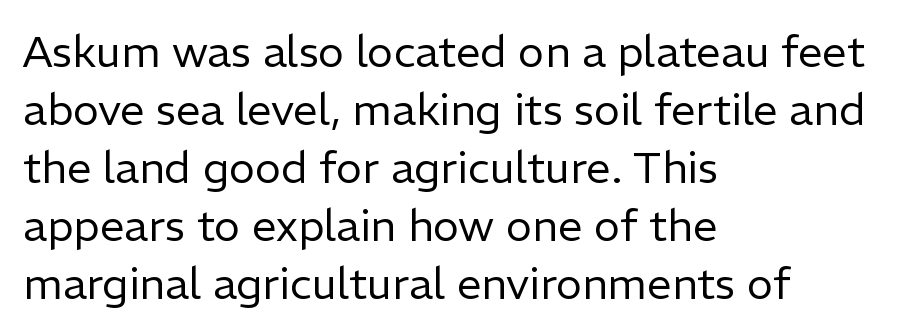
Q: Is the text bold? A: No.
Q: Is the text italic (slanted)? A: No, it is upright.
Q: Is the typeface a serif or a sans-serif typeface? A: Sans-serif.
Q: Is the text underlined? A: No.
Q: How is the paragraph aligned? A: Left-aligned.
Q: Is the spacing between letters normal or unusually wide? A: Normal.
Q: Is the spacing between lines tight, normal or loose? A: Normal.
Q: Width (condensed, normal, or wide)? A: Normal.
Q: Stroke contrast? A: Low.
Q: x-height? A: Medium.
Q: Monospaced? A: No.
